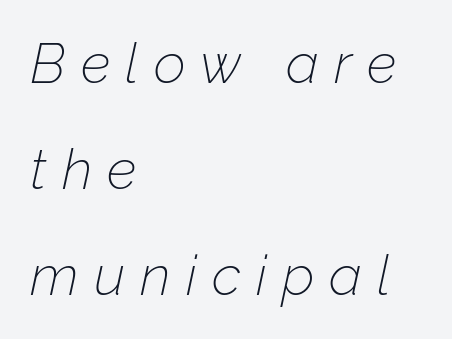
Q: Is the text bold? A: No.
Q: Is the text italic (slanted)? A: Yes, it leans right by about 12 degrees.
Q: Is the text underlined? A: No.
Q: How is the paragraph aligned? A: Left-aligned.
Q: Is the spacing between letters normal or unusually wide? A: Unusually wide.
Q: Width (condensed, normal, or wide)? A: Normal.
Q: Stroke contrast? A: Low.
Q: x-height? A: Medium.
Q: Monospaced? A: No.
